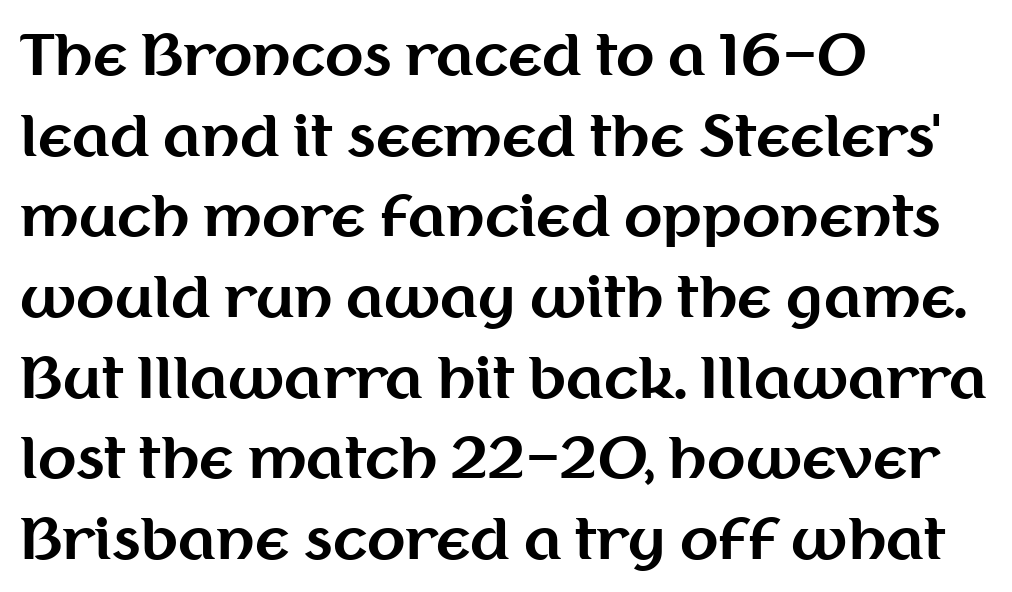
Typesetter's note: full bold, strokes at maximum text heaviness. The passage shown is typed in a proportional face where columns would drift. Visually the block forms a straight wall on the left and a jagged coastline on the right. The specimen reads as upright at a glance. Descenders are the only things crossing below the line.
